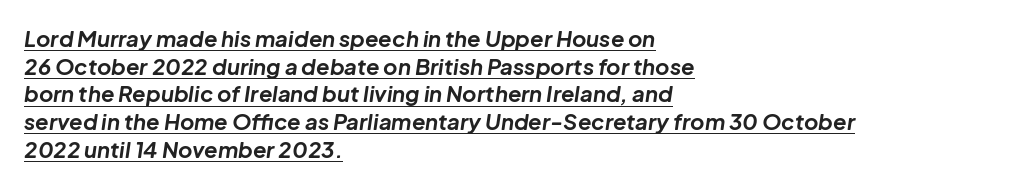
A typesetter would mark this as italic. Its strokes are broad and dark, the hallmark of bold type. The type is set solid horizontally, with unmodified tracking. One glance says typical: line gaps are just what's usual. The rag falls on the right side of this text block. Underline: present.
